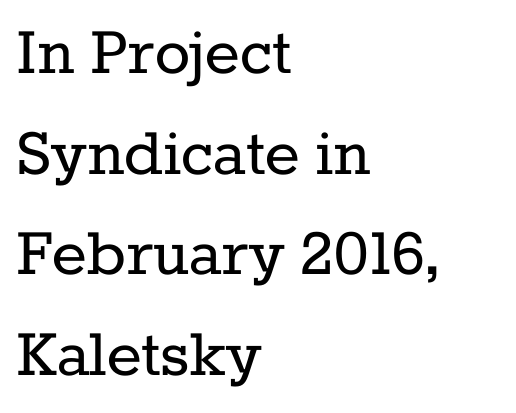
Proportional: the letters do not fall into vertical columns. Unbolded letterforms with no extra heft. Honestly, there is no underline to notice here at all. Nothing unusual about the tracking: characters are spaced as the font intends. This rendering uses left alignment, leaving the right contour irregular.
